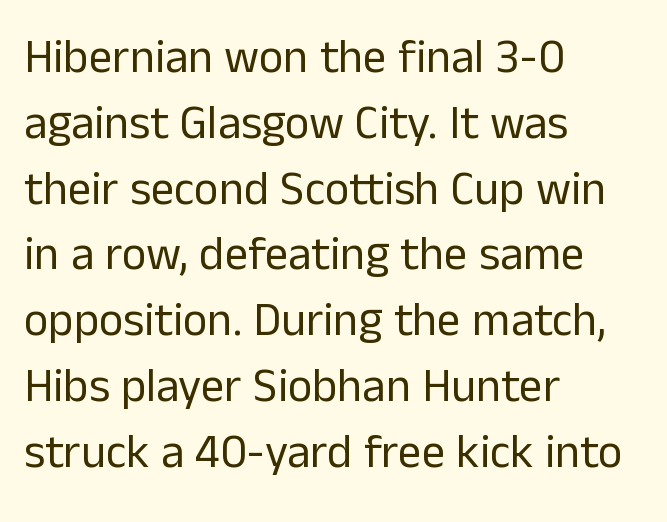
The designer went with a sans here, leaving each stem footless. Characters follow at the spacing the type designer built in. Rows of type keep a routine distance in the vertical direction. A quiet, ordinary-to-light weight characterises the typeface. Italic? Not at all — the glyphs are vertical.
